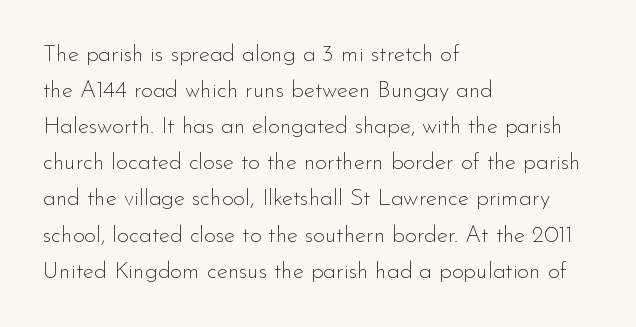
The image shows 23 px text type, upright; set left-aligned, normal line spacing (1.57x), normal letter spacing, not underlined.
